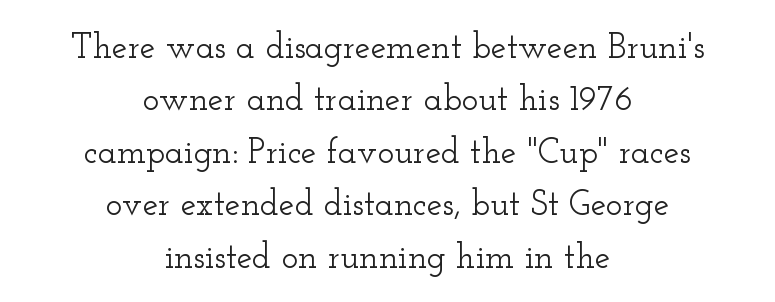
Notice how descenders clear the ascenders below comfortably — that's standard leading. The letters advance in unequal steps, a hallmark of proportional type. Classification — serif. In terms of posture, this sample is upright. This sample is center-justified, so both line endings float freely.
